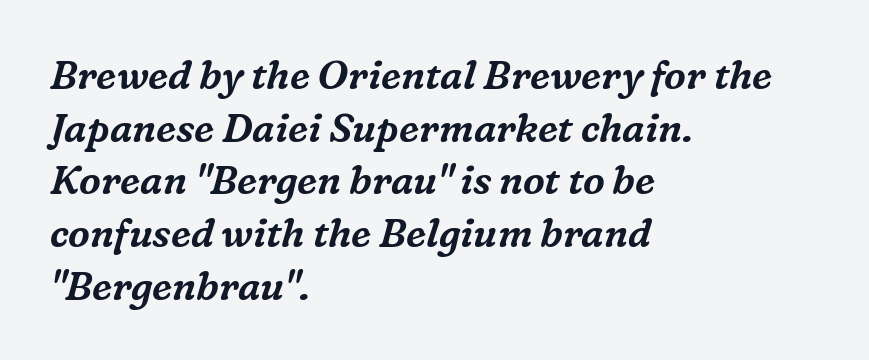
{"serif": "yes", "italic": "yes", "lean": "right", "slant_degrees": 16, "width": "normal", "stroke_contrast": "medium", "x_height": "medium", "monospaced": "no", "underline": "no", "align": "left", "line_spacing": "normal", "line_spacing_ratio": 1.35, "letter_spacing": "normal", "letter_spacing_em": 0.0, "glyph_px": 39}
